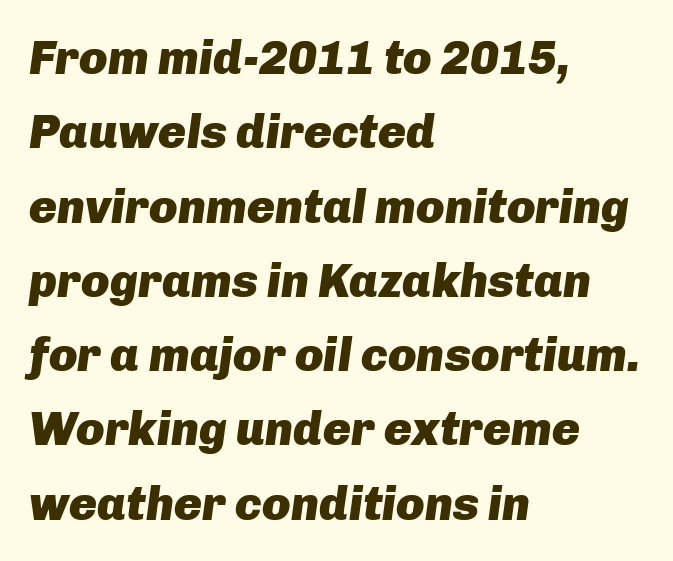
{"italic": "yes", "lean": "right", "slant_degrees": 8, "bold": "yes", "weight": "heavy", "width": "normal", "stroke_contrast": "low", "x_height": "medium", "monospaced": "no", "underline": "no", "align": "left", "line_spacing": "normal", "line_spacing_ratio": 1.58, "letter_spacing": "normal", "letter_spacing_em": 0.0, "glyph_px": 47}
